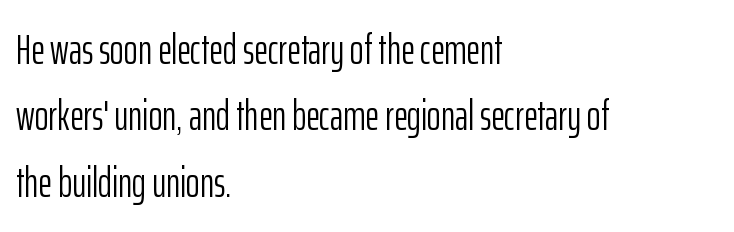
Q: Is the text bold? A: No.
Q: Is the text italic (slanted)? A: No, it is upright.
Q: Is the typeface a serif or a sans-serif typeface? A: Sans-serif.
Q: Is the text underlined? A: No.
Q: How is the paragraph aligned? A: Left-aligned.
Q: Is the spacing between letters normal or unusually wide? A: Normal.
Q: Is the spacing between lines tight, normal or loose? A: Normal.
Q: Width (condensed, normal, or wide)? A: Condensed.
Q: Stroke contrast? A: Low.
Q: x-height? A: Medium.
Q: Monospaced? A: No.
